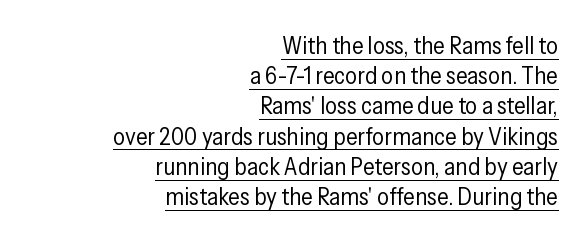
Q: Is the text bold? A: No.
Q: Is the text italic (slanted)? A: No, it is upright.
Q: Is the text underlined? A: Yes.
Q: How is the paragraph aligned? A: Right-aligned.
Q: Is the spacing between letters normal or unusually wide? A: Normal.
Q: Is the spacing between lines tight, normal or loose? A: Normal.
